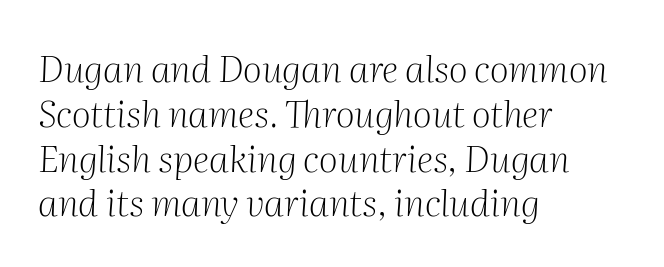
Q: Is the text bold? A: No.
Q: Is the text italic (slanted)? A: Yes, it leans right by about 2 degrees.
Q: Is the typeface a serif or a sans-serif typeface? A: Serif.
Q: Is the text underlined? A: No.
Q: How is the paragraph aligned? A: Left-aligned.
Q: Is the spacing between letters normal or unusually wide? A: Normal.
Q: Width (condensed, normal, or wide)? A: Normal.
Q: Stroke contrast? A: Medium.
Q: x-height? A: Medium.
Q: Monospaced? A: No.
